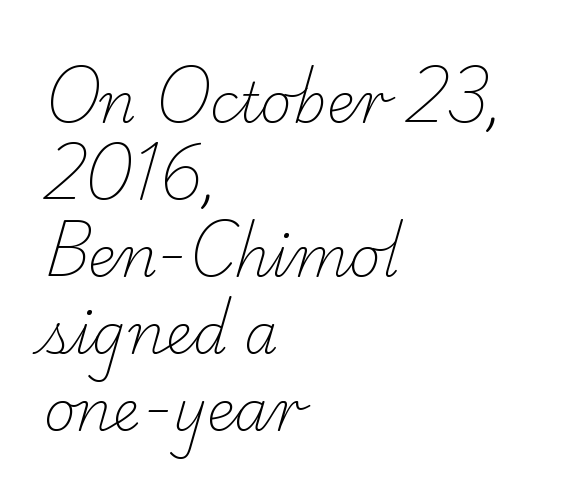
The rag falls on the right side of this text block. Each letter keeps its own natural width here, so spacing adapts to shape. Font category for this specimen: serif. Clear beneath every line of the passage. The face looks like a standard text weight, possibly lighter.
